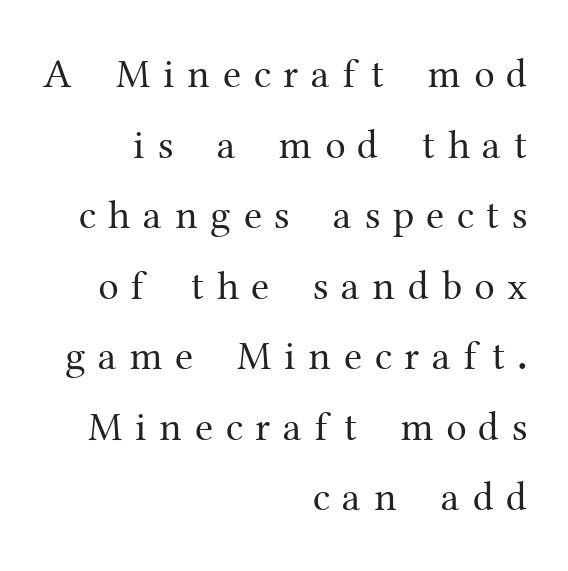
The image shows 41 px regular-weight serif type, upright; set right-aligned, line spacing 1.72x, unusually wide letter spacing (+0.31 em), not underlined; medium stroke contrast and a medium x-height.
